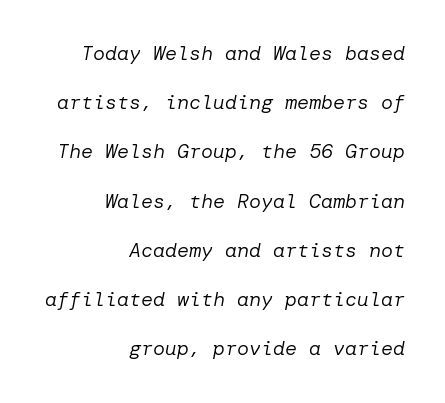
Q: Is the text bold? A: No.
Q: Is the text italic (slanted)? A: Yes, it leans right by about 10 degrees.
Q: Is the text underlined? A: No.
Q: How is the paragraph aligned? A: Right-aligned.
Q: Is the spacing between letters normal or unusually wide? A: Normal.
Q: Is the spacing between lines tight, normal or loose? A: Loose.
